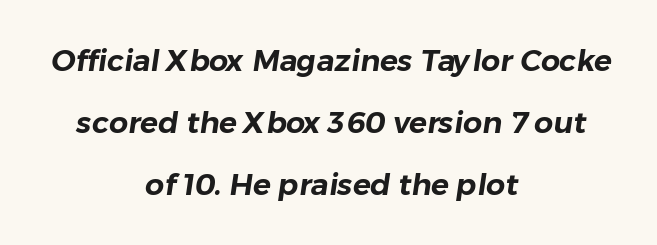
Q: Is the typeface a serif or a sans-serif typeface? A: Sans-serif.
Q: Is the text underlined? A: No.
Q: How is the paragraph aligned? A: Centered.
Q: Is the spacing between letters normal or unusually wide? A: Normal.
Q: Is the spacing between lines tight, normal or loose? A: Loose.
Q: Width (condensed, normal, or wide)? A: Normal.
Q: Stroke contrast? A: Low.
Q: x-height? A: Medium.
Q: Monospaced? A: No.
